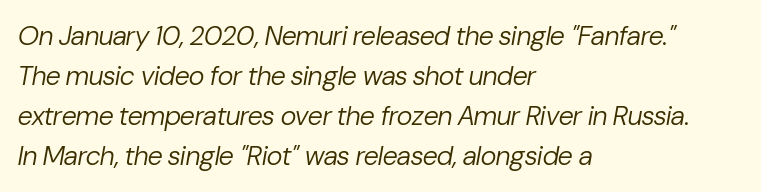
The area under the type is left untouched. The rendering anchors every line to the left-hand side. Italic? Definitely — the glyphs are oblique. You could call the tracking neutral — neither tight nor loose.
